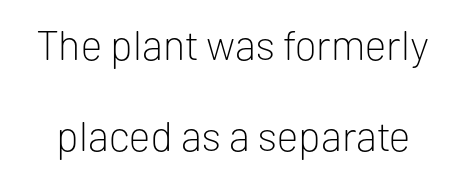
The image shows 42 px light sans-serif type, upright; set loose line spacing (2.16x), normal letter spacing, not underlined; low stroke contrast and a medium x-height.
